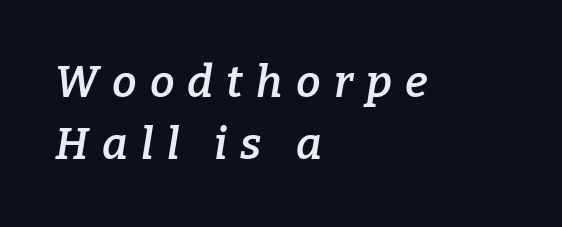
{"serif": "yes", "italic": "yes", "lean": "right", "slant_degrees": 9, "bold": "semi", "weight": "semibold", "width": "normal", "stroke_contrast": "low", "x_height": "medium", "monospaced": "no", "underline": "no", "align": "left", "line_spacing": "normal", "line_spacing_ratio": 1.42, "letter_spacing": "wide", "letter_spacing_em": 0.3, "glyph_px": 44}
